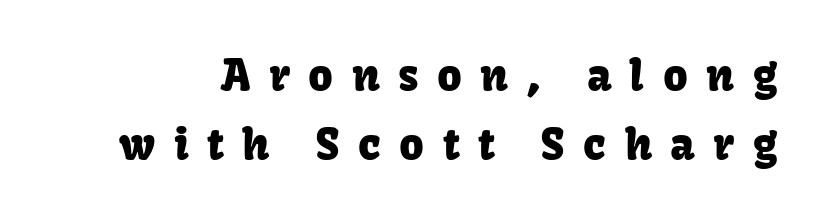
{"serif": "no", "italic": "no", "width": "normal", "stroke_contrast": "low", "x_height": "medium", "monospaced": "no", "underline": "no", "line_spacing": "normal", "line_spacing_ratio": 1.61, "letter_spacing": "wide", "letter_spacing_em": 0.43, "glyph_px": 43}
